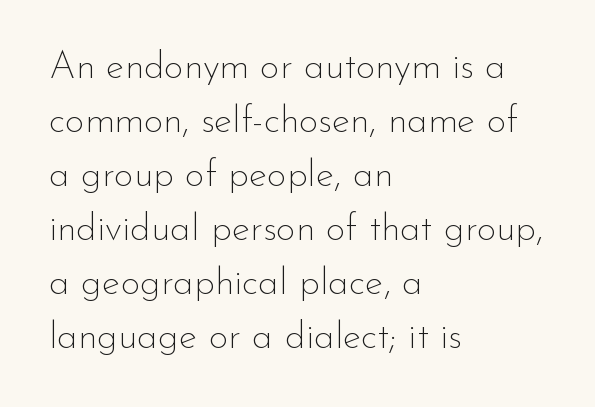
The image shows 38 px thin sans-serif type, upright; set left-aligned, normal line spacing (1.42x), normal letter spacing, not underlined; low stroke contrast and a small x-height.
